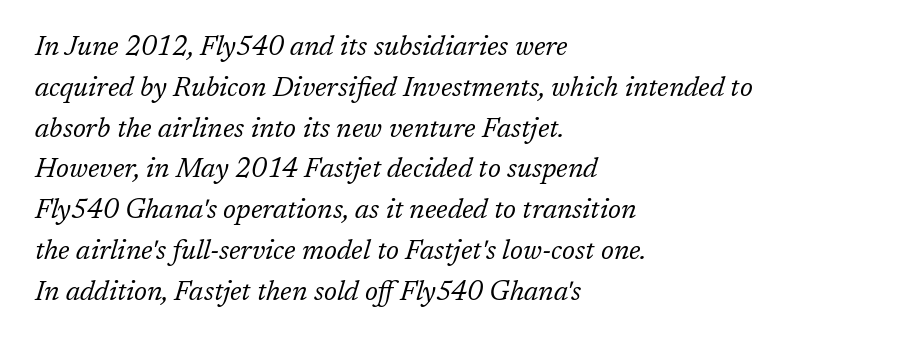
{"italic": "yes", "lean": "right", "slant_degrees": 17, "bold": "no", "underline": "no", "align": "left", "line_spacing": "normal", "line_spacing_ratio": 1.51, "letter_spacing": "normal", "letter_spacing_em": 0.0, "glyph_px": 27}
